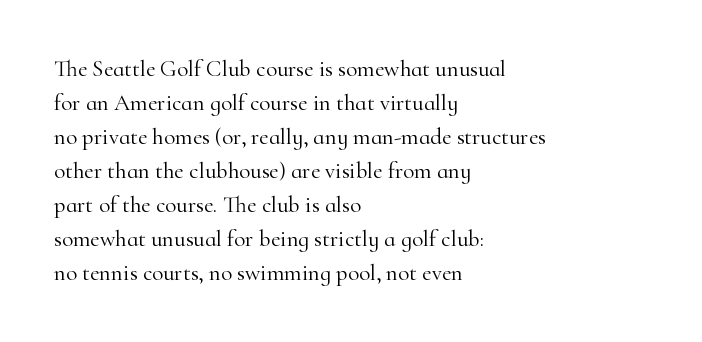
Q: Is the text bold? A: No.
Q: Is the text italic (slanted)? A: No, it is upright.
Q: Is the text underlined? A: No.
Q: How is the paragraph aligned? A: Left-aligned.
Q: Is the spacing between letters normal or unusually wide? A: Normal.
Q: Is the spacing between lines tight, normal or loose? A: Normal.
